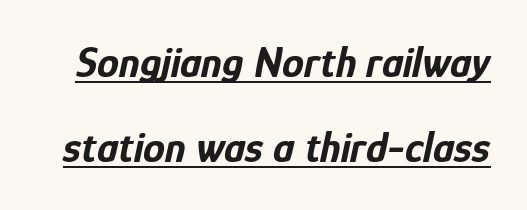
The letters advance in unequal steps, a hallmark of proportional type. This sample trades compactness for vertical openness between lines. The gaps between neighbouring characters are ordinary and unremarkable. Is there an underline? Yes — a line sits under the letters. Style check: oblique.
